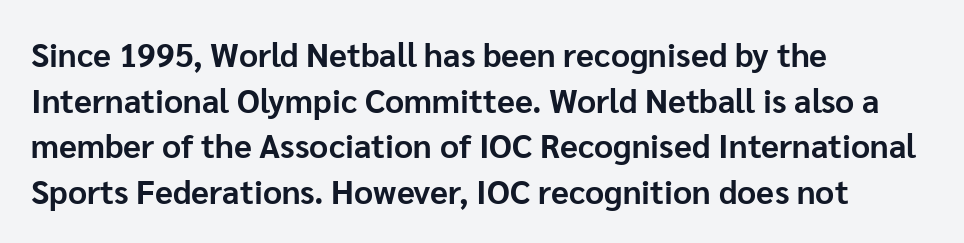
{"serif": "no", "italic": "no", "bold": "yes", "weight": "bold", "width": "normal", "stroke_contrast": "low", "x_height": "medium", "monospaced": "no", "underline": "no", "align": "left", "line_spacing": "normal", "line_spacing_ratio": 1.38, "letter_spacing": "normal", "letter_spacing_em": 0.0, "glyph_px": 33}
